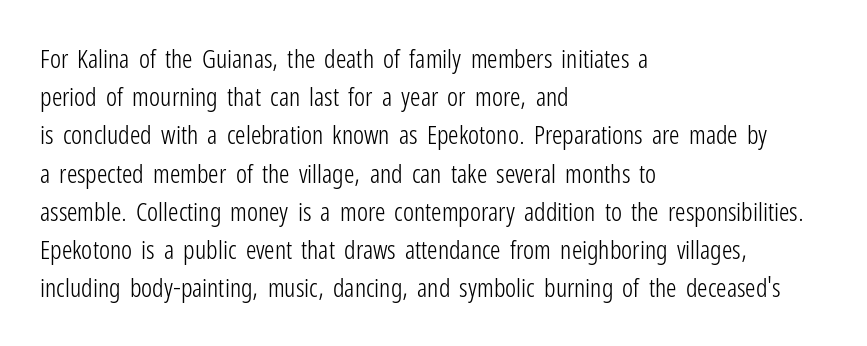
Q: Is the text bold? A: No.
Q: Is the text italic (slanted)? A: No, it is upright.
Q: Is the text underlined? A: No.
Q: How is the paragraph aligned? A: Left-aligned.
Q: Is the spacing between letters normal or unusually wide? A: Normal.
Q: Is the spacing between lines tight, normal or loose? A: Normal.
